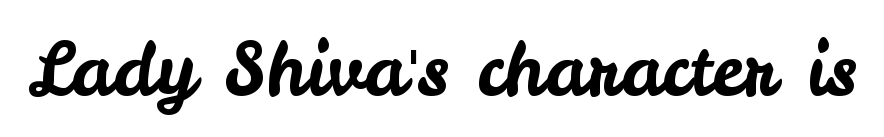
The image shows 73 px sans-serif type; set normal letter spacing, not underlined; low stroke contrast and a small x-height.
